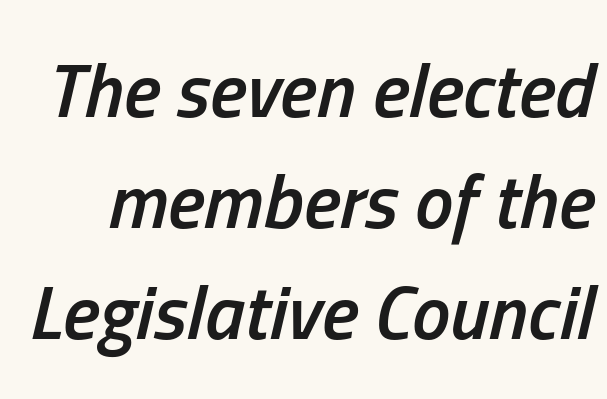
{"italic": "yes", "lean": "right", "slant_degrees": 13, "bold": "semi", "weight": "semibold", "width": "condensed", "stroke_contrast": "low", "x_height": "medium", "monospaced": "no", "underline": "no", "line_spacing": "normal", "line_spacing_ratio": 1.44, "letter_spacing": "normal", "letter_spacing_em": 0.0, "glyph_px": 77}
